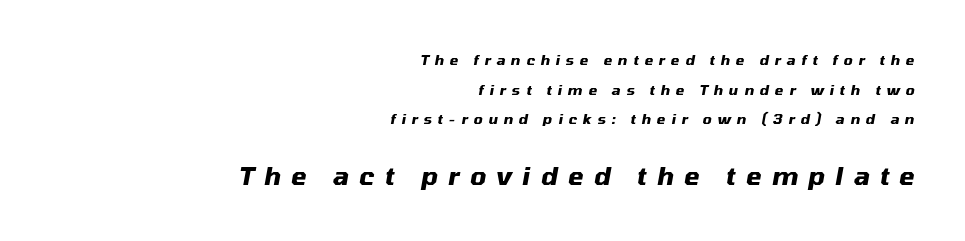
Q: Is the text bold? A: Yes.
Q: Is the text italic (slanted)? A: Yes, it leans right by about 10 degrees.
Q: Is the text underlined? A: No.
Q: How is the paragraph aligned? A: Right-aligned.
Q: Is the spacing between letters normal or unusually wide? A: Unusually wide.
Q: Is the spacing between lines tight, normal or loose? A: Loose.
Q: Which block of text is set in a larger size, the first (top) or the second (bottom)? A: The second (bottom) one.
